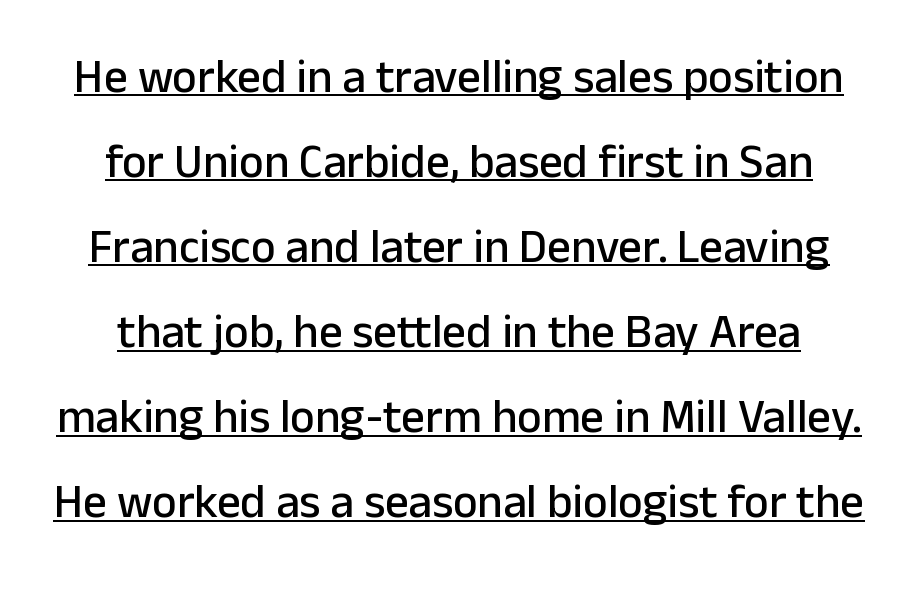
{"serif": "no", "italic": "no", "width": "normal", "stroke_contrast": "low", "x_height": "medium", "monospaced": "no", "underline": "yes", "line_spacing_ratio": 1.81, "letter_spacing": "normal", "letter_spacing_em": 0.0, "glyph_px": 47}
